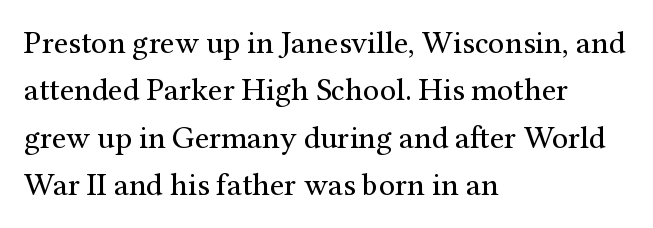
{"serif": "yes", "italic": "no", "bold": "no", "weight": "regular", "width": "normal", "stroke_contrast": "medium", "x_height": "medium", "monospaced": "no", "underline": "no", "align": "left", "line_spacing": "normal", "line_spacing_ratio": 1.48, "letter_spacing": "normal", "letter_spacing_em": 0.0, "glyph_px": 32}
